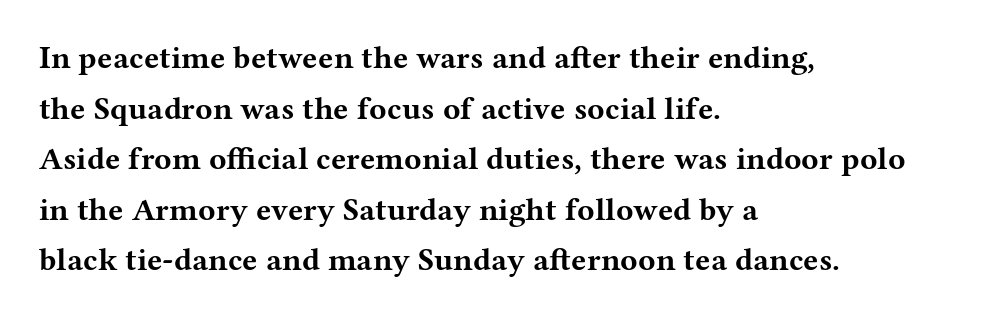
The image shows 32 px bold, wide serif type, upright; set left-aligned, normal line spacing (1.58x), normal letter spacing, not underlined; medium stroke contrast and a medium x-height.
